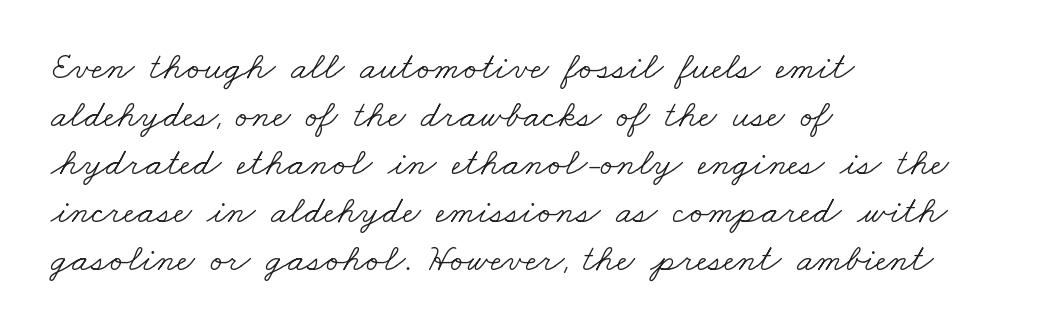
The image shows 39 px light, wide serif type; set left-aligned, line spacing 1.23x, normal letter spacing, not underlined; low stroke contrast and a small x-height.
